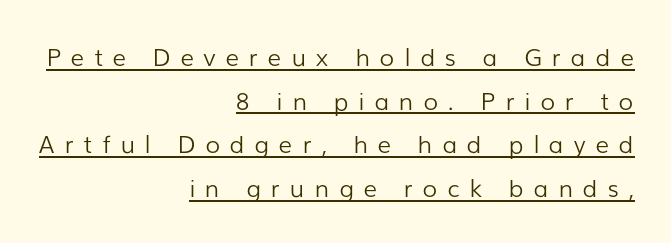
{"italic": "no", "bold": "no", "underline": "yes", "align": "right", "line_spacing_ratio": 1.82, "letter_spacing": "wide", "letter_spacing_em": 0.41, "glyph_px": 24}
